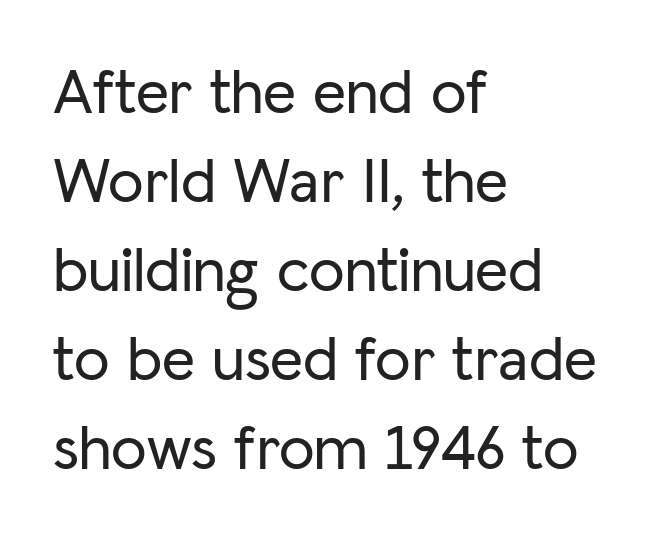
{"serif": "no", "italic": "no", "width": "normal", "stroke_contrast": "low", "x_height": "medium", "monospaced": "no", "underline": "no", "align": "left", "line_spacing": "normal", "line_spacing_ratio": 1.39, "letter_spacing": "normal", "letter_spacing_em": 0.0, "glyph_px": 64}
